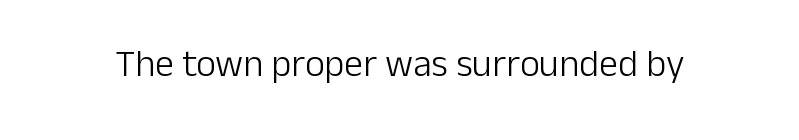
{"serif": "no", "italic": "no", "bold": "no", "weight": "light", "width": "normal", "stroke_contrast": "low", "x_height": "medium", "monospaced": "no", "underline": "no", "letter_spacing": "normal", "letter_spacing_em": 0.0, "glyph_px": 38}
